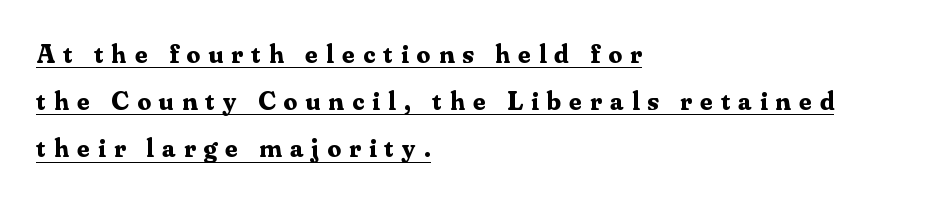
Q: Is the text bold? A: Yes.
Q: Is the text italic (slanted)? A: No, it is upright.
Q: Is the text underlined? A: Yes.
Q: How is the paragraph aligned? A: Left-aligned.
Q: Is the spacing between letters normal or unusually wide? A: Unusually wide.
